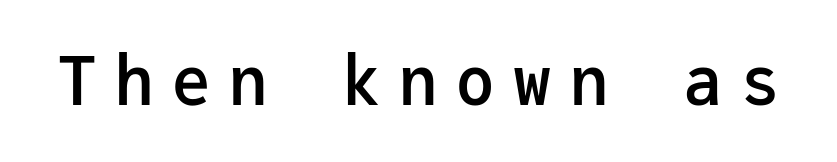
Q: Is the text bold? A: Semi-bold.
Q: Is the text italic (slanted)? A: No, it is upright.
Q: Is the typeface a serif or a sans-serif typeface? A: Sans-serif.
Q: Is the text underlined? A: No.
Q: Is the spacing between letters normal or unusually wide? A: Unusually wide.
Q: Width (condensed, normal, or wide)? A: Normal.
Q: Stroke contrast? A: Low.
Q: x-height? A: Medium.
Q: Monospaced? A: Yes.
